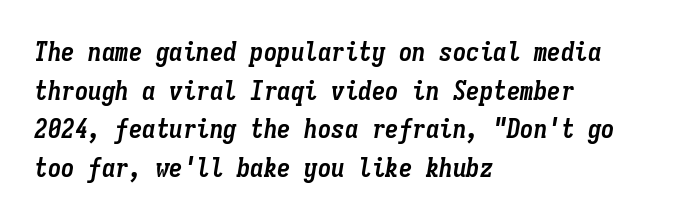
{"italic": "yes", "lean": "right", "slant_degrees": 9, "bold": "yes", "underline": "no", "align": "left", "line_spacing": "normal", "line_spacing_ratio": 1.43, "letter_spacing": "normal", "letter_spacing_em": 0.0, "glyph_px": 27}
